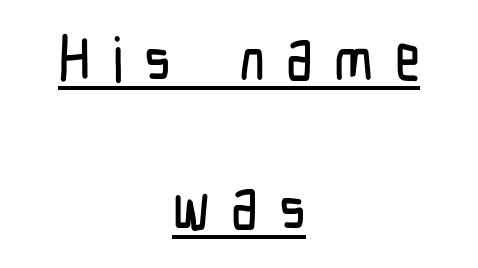
Every row of glyphs is offset so its center matches the block's center. The rendering uses natural spacing where letterforms have individual widths. The lettering is marked with a stroke running underneath it. Posture: upright roman.
